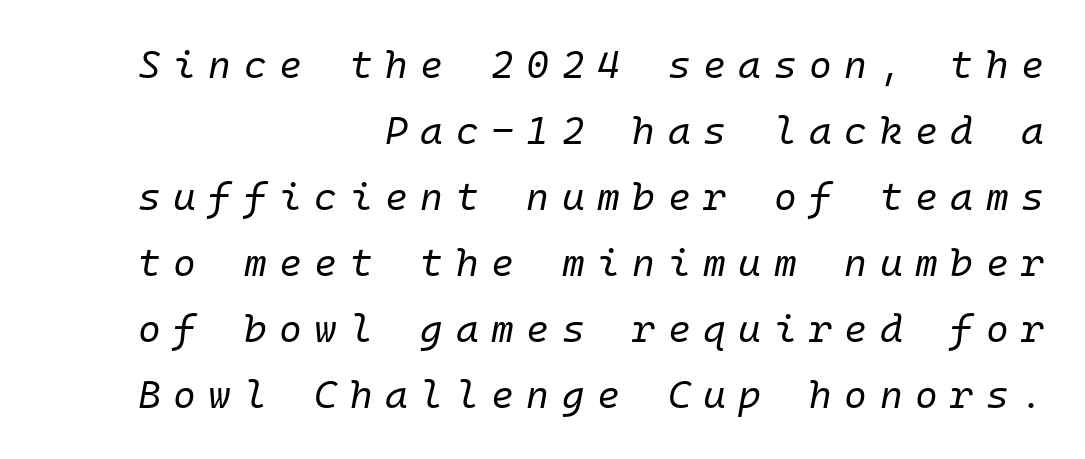
{"italic": "yes", "lean": "right", "slant_degrees": 10, "bold": "no", "weight": "regular", "width": "normal", "stroke_contrast": "low", "x_height": "medium", "monospaced": "yes", "underline": "no", "align": "right", "line_spacing": "normal", "line_spacing_ratio": 1.69, "letter_spacing": "wide", "letter_spacing_em": 0.32, "glyph_px": 39}
